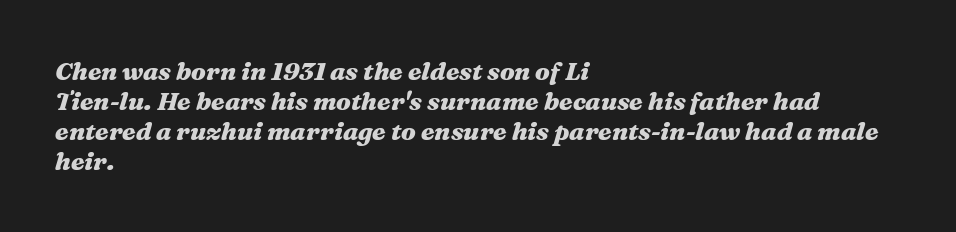
The image shows 25 px bold type, italic (leaning right); set left-aligned, line spacing 1.2x, normal letter spacing, not underlined.
